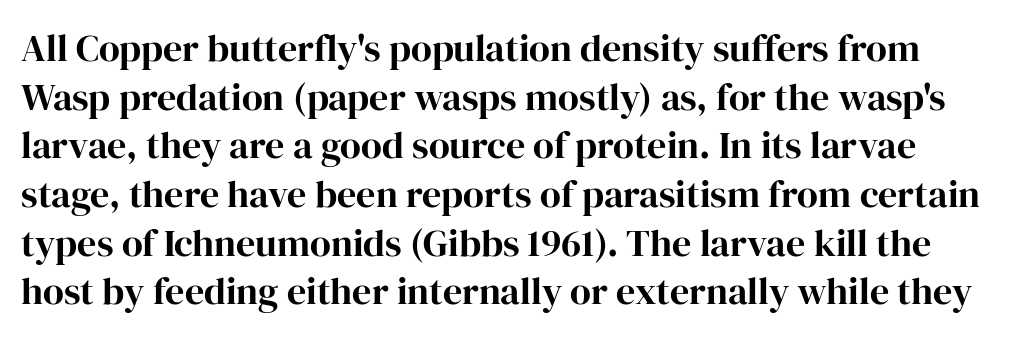
A serif font was chosen for this passage. Notice how descenders clear the ascenders below comfortably — that's standard leading. The glyphs are unaccompanied by any horizontal stroke below them. Ordinary non-slanted type is in use. Think of a printed novel: that variable character pitch is what you see here.
